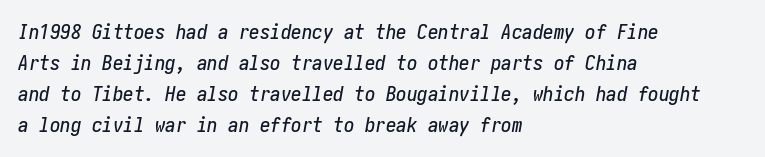
Evenly set lines give the paragraph a standard silhouette. Lines of text with bare space underneath. A classic flush-left, rag-right setting is used for this passage. Compared with ordinary roman type, these characters are visibly tilted. The passage shown has conventional tracking throughout.
